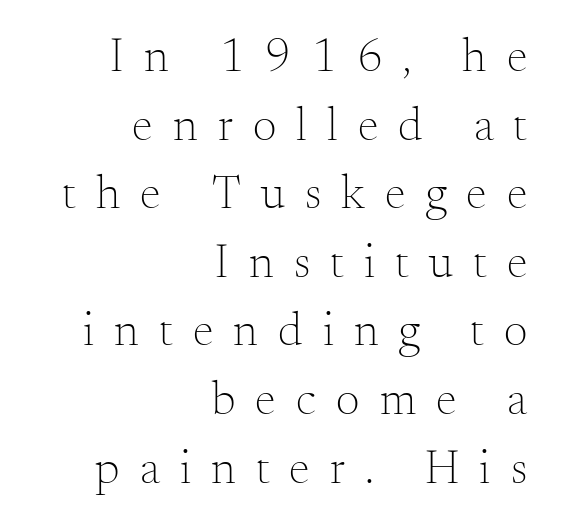
{"serif": "yes", "italic": "no", "bold": "no", "weight": "light", "width": "normal", "stroke_contrast": "medium", "x_height": "small", "monospaced": "no", "underline": "no", "align": "right", "line_spacing": "normal", "line_spacing_ratio": 1.46, "letter_spacing": "wide", "letter_spacing_em": 0.43, "glyph_px": 47}
